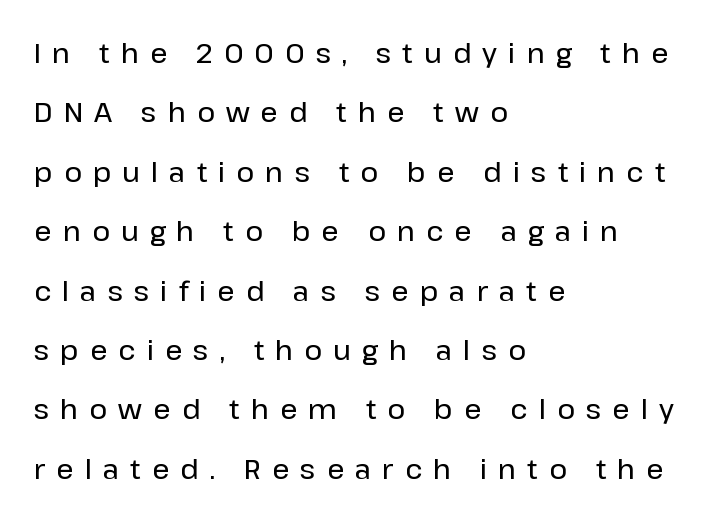
Q: Is the text italic (slanted)? A: No, it is upright.
Q: Is the text underlined? A: No.
Q: How is the paragraph aligned? A: Left-aligned.
Q: Is the spacing between letters normal or unusually wide? A: Unusually wide.
Q: Is the spacing between lines tight, normal or loose? A: Loose.
